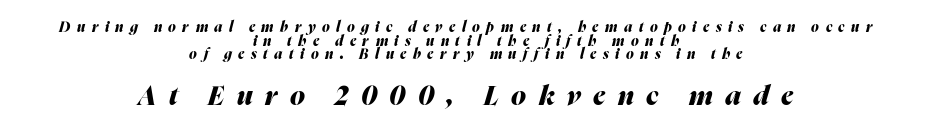
{"italic": "yes", "lean": "right", "slant_degrees": 16, "bold": "yes", "underline": "no", "align": "center", "line_spacing": "tight", "line_spacing_ratio": 0.98, "letter_spacing": "wide", "letter_spacing_em": 0.46, "larger_block": "second", "size_ratio": 1.93, "glyph_px": 27}
